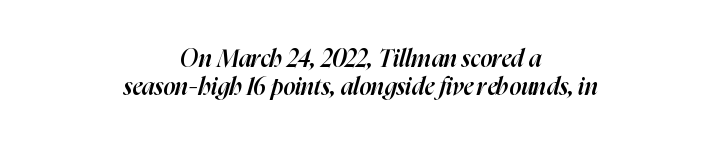
{"italic": "yes", "lean": "right", "slant_degrees": 16, "bold": "semi", "underline": "no", "align": "center", "line_spacing": "tight", "line_spacing_ratio": 1.15, "letter_spacing": "normal", "letter_spacing_em": 0.0, "glyph_px": 24}
